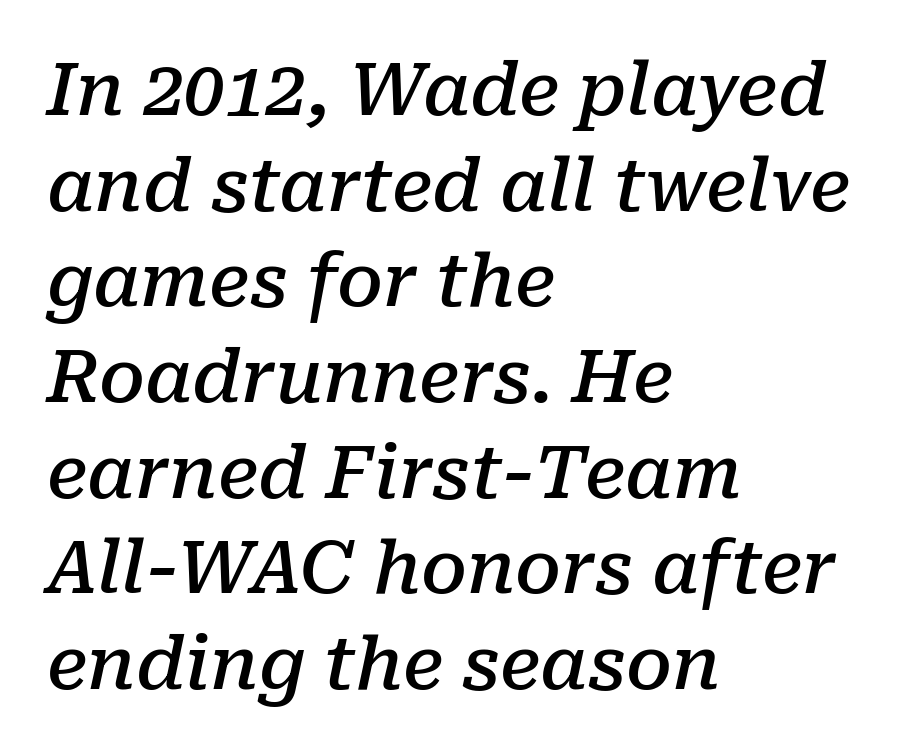
Q: Is the text bold? A: Semi-bold.
Q: Is the text italic (slanted)? A: Yes, it leans right by about 10 degrees.
Q: Is the typeface a serif or a sans-serif typeface? A: Serif.
Q: Is the text underlined? A: No.
Q: How is the paragraph aligned? A: Left-aligned.
Q: Is the spacing between letters normal or unusually wide? A: Normal.
Q: Is the spacing between lines tight, normal or loose? A: Normal.
Q: Width (condensed, normal, or wide)? A: Normal.
Q: Stroke contrast? A: Low.
Q: x-height? A: Medium.
Q: Monospaced? A: No.
